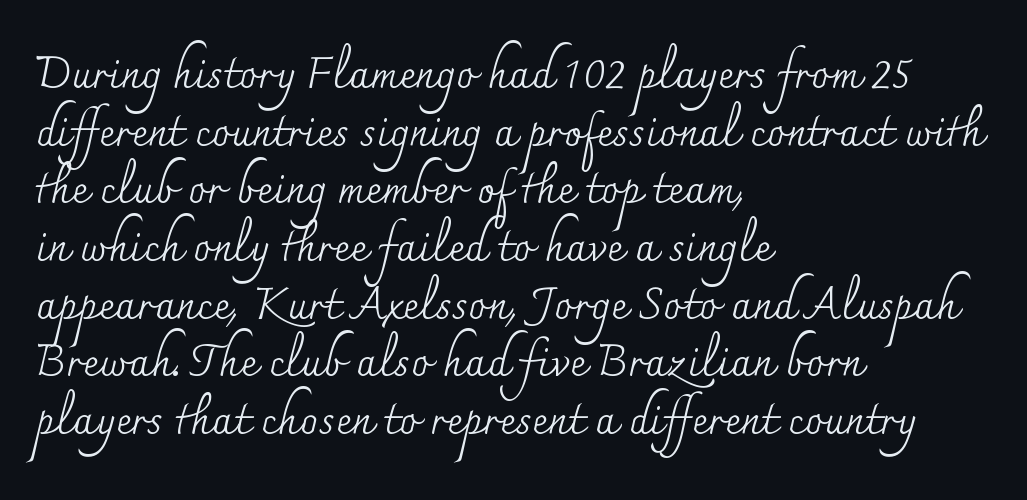
{"serif": "yes", "bold": "no", "weight": "regular", "width": "normal", "stroke_contrast": "medium", "x_height": "small", "monospaced": "no", "underline": "no", "align": "left", "line_spacing": "normal", "line_spacing_ratio": 1.31, "letter_spacing": "normal", "letter_spacing_em": 0.0, "glyph_px": 44}
